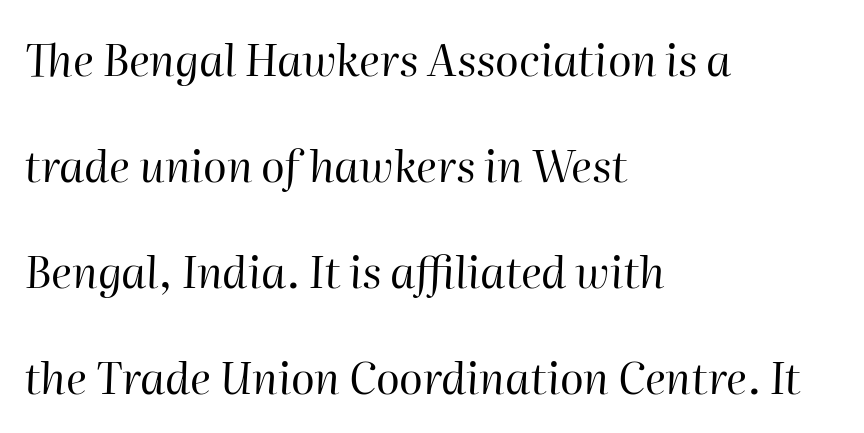
The passage shown is typed in a proportional face where columns would drift. Does the leading feel generous? Absolutely, it's lavish. The zone under the glyphs is completely vacant. Designer's note — italics engaged. Tracking here is standard; glyphs follow each other at the usual distance.
